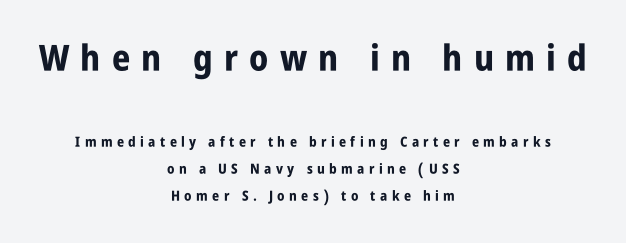
The image shows 36 px bold, condensed sans-serif type, upright; set centered, loose line spacing (1.93x), unusually wide letter spacing (+0.31 em), not underlined; the first (top) block is 2.57x larger; low stroke contrast and a large x-height.
